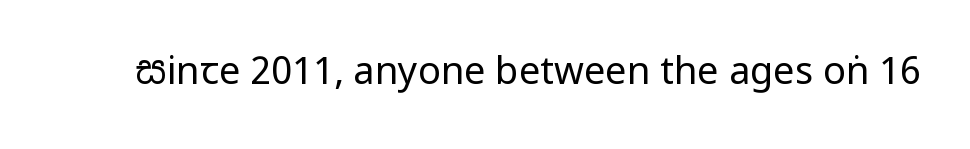
The image shows 38 px regular-weight, condensed sans-serif type, upright; set normal letter spacing, not underlined; low stroke contrast and a large x-height.
